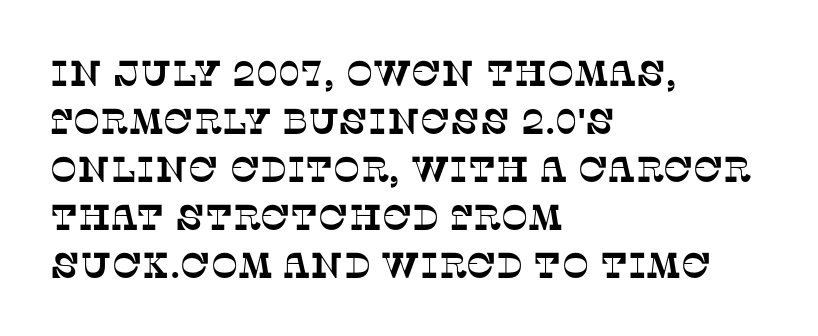
A typesetter would call this leading conventional body-copy spacing. This sample has the flowing, uneven cadence of proportional lettering. Look at the tracking — it's just the regular setting, nothing added. The specimen omits any rule beneath the text block's lines.
